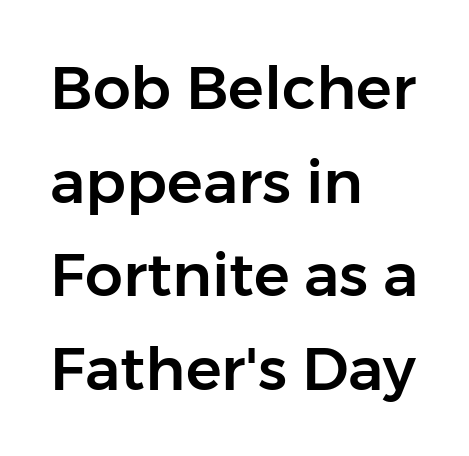
Here the designer chose a conventional face with non-uniform glyph widths. There is no visible air inserted between adjacent glyphs. The baseline area is clear. Horizontal bands of white between lines are of average thickness.
